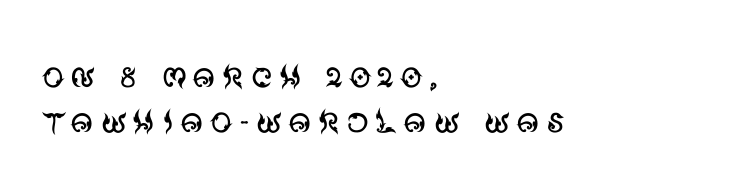
Q: Is the text bold? A: No.
Q: Is the text italic (slanted)? A: No, it is upright.
Q: Is the typeface a serif or a sans-serif typeface? A: Sans-serif.
Q: Is the text underlined? A: No.
Q: How is the paragraph aligned? A: Left-aligned.
Q: Is the spacing between lines tight, normal or loose? A: Tight.
Q: Width (condensed, normal, or wide)? A: Normal.
Q: Stroke contrast? A: Medium.
Q: x-height? A: Large.
Q: Monospaced? A: No.
